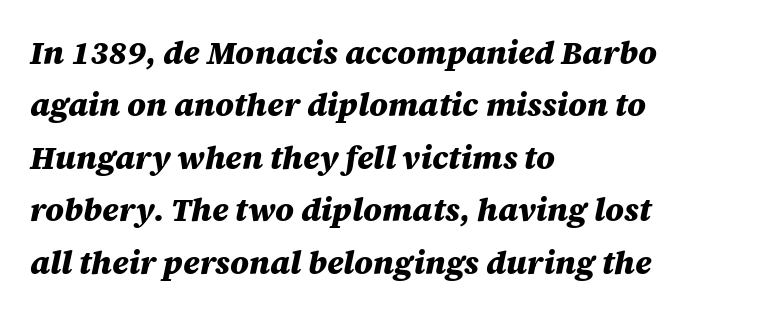
The image shows 32 px heavy type, italic (leaning right); set left-aligned, normal line spacing (1.64x), normal letter spacing, not underlined; medium stroke contrast and a large x-height.
